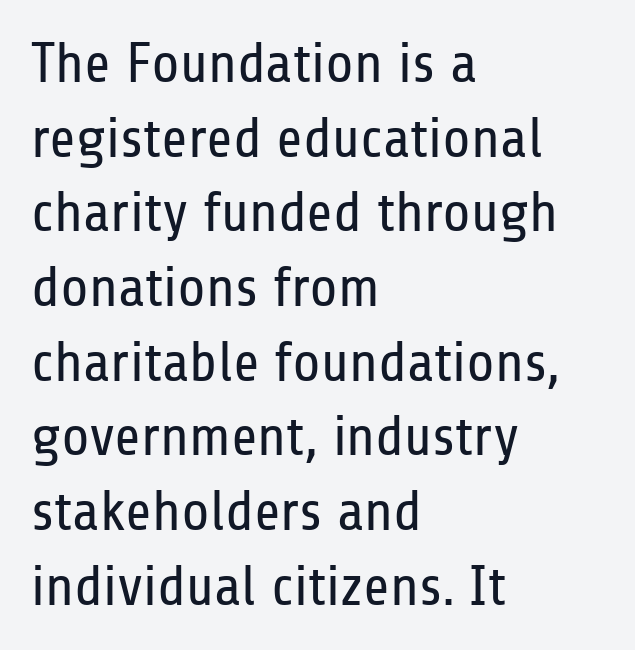
Q: Is the text bold? A: No.
Q: Is the text italic (slanted)? A: No, it is upright.
Q: Is the typeface a serif or a sans-serif typeface? A: Sans-serif.
Q: Is the text underlined? A: No.
Q: How is the paragraph aligned? A: Left-aligned.
Q: Is the spacing between letters normal or unusually wide? A: Normal.
Q: Is the spacing between lines tight, normal or loose? A: Normal.
Q: Width (condensed, normal, or wide)? A: Condensed.
Q: Stroke contrast? A: Low.
Q: x-height? A: Medium.
Q: Monospaced? A: No.
